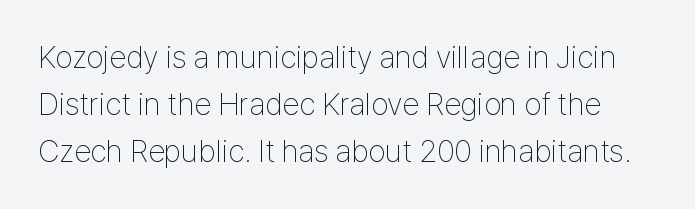
The image shows 31 px thin, condensed sans-serif type, upright; set normal line spacing (1.52x), normal letter spacing, not underlined; low stroke contrast and a medium x-height.
